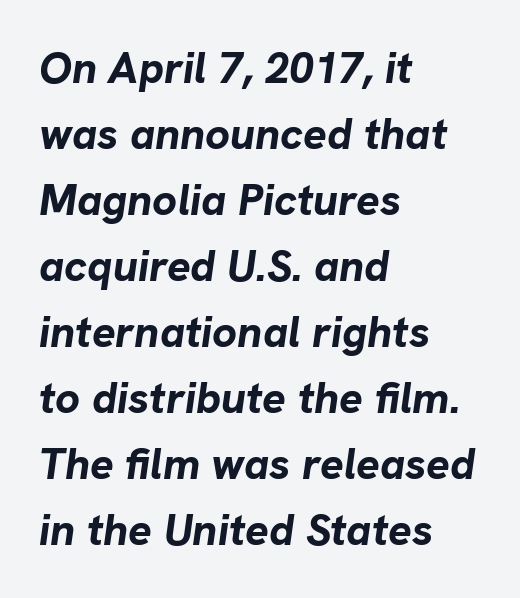
{"italic": "yes", "lean": "right", "slant_degrees": 8, "bold": "yes", "weight": "bold", "width": "normal", "stroke_contrast": "low", "x_height": "medium", "monospaced": "no", "underline": "no", "align": "left", "line_spacing": "normal", "line_spacing_ratio": 1.5, "letter_spacing": "normal", "letter_spacing_em": 0.0, "glyph_px": 44}
